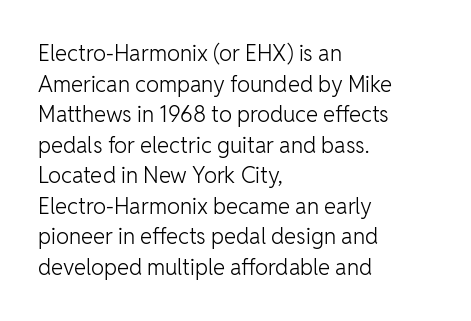
The image shows 22 px text type, upright; set left-aligned, normal line spacing (1.39x), normal letter spacing, not underlined.
